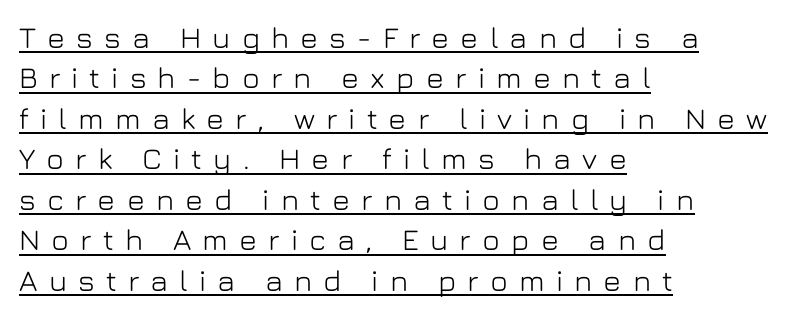
The image shows 30 px sans-serif type, upright; set left-aligned, normal line spacing (1.35x), unusually wide letter spacing (+0.37 em), underlined; low stroke contrast and a medium x-height.
